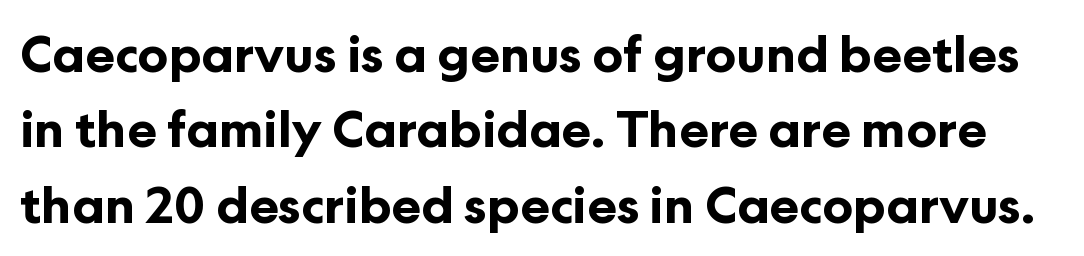
The image shows 50 px bold sans-serif type, upright; set normal line spacing (1.51x), normal letter spacing, not underlined; low stroke contrast and a medium x-height.
